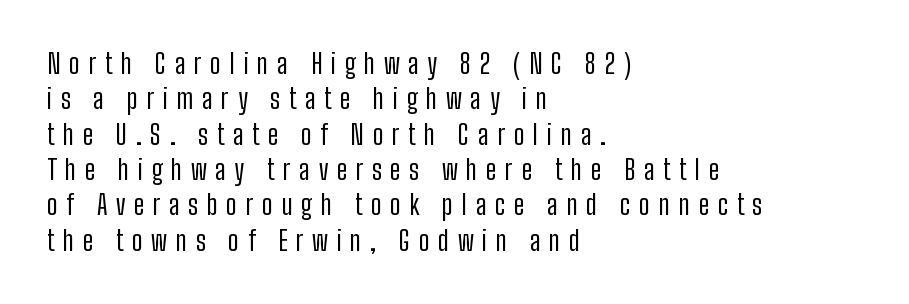
The strip under each line holds only bare page. Counters stay open thanks to moderate or lighter strokes. Where is the straight margin? On the left. The passage shown has open, widely tracked lettering throughout.
